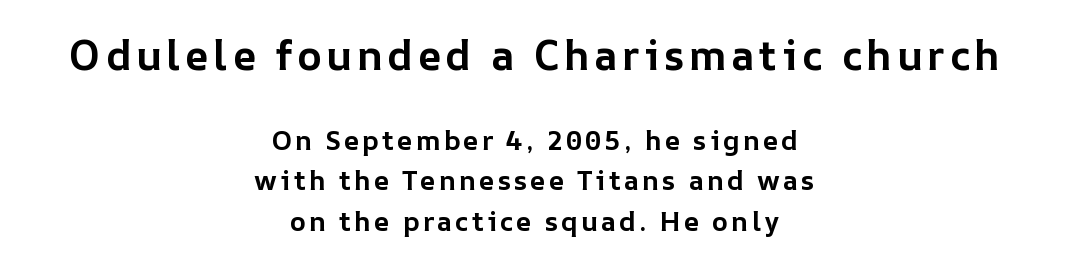
{"italic": "no", "bold": "yes", "weight": "bold", "width": "normal", "stroke_contrast": "low", "x_height": "medium", "monospaced": "no", "underline": "no", "align": "center", "line_spacing": "normal", "line_spacing_ratio": 1.51, "larger_block": "first", "size_ratio": 1.52, "glyph_px": 41}
